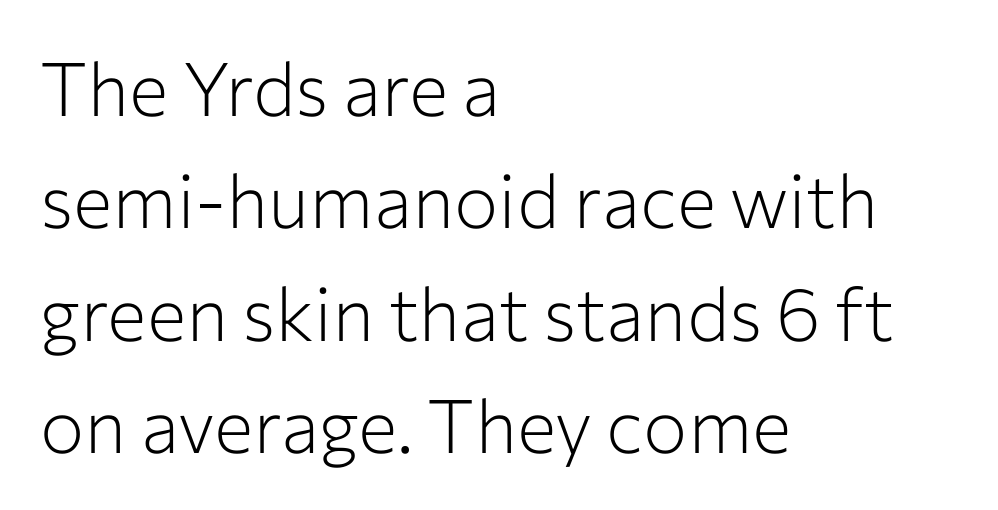
Q: Is the text bold? A: No.
Q: Is the text italic (slanted)? A: No, it is upright.
Q: Is the typeface a serif or a sans-serif typeface? A: Sans-serif.
Q: Is the text underlined? A: No.
Q: How is the paragraph aligned? A: Left-aligned.
Q: Is the spacing between letters normal or unusually wide? A: Normal.
Q: Is the spacing between lines tight, normal or loose? A: Normal.
Q: Width (condensed, normal, or wide)? A: Normal.
Q: Stroke contrast? A: Low.
Q: x-height? A: Medium.
Q: Monospaced? A: No.
